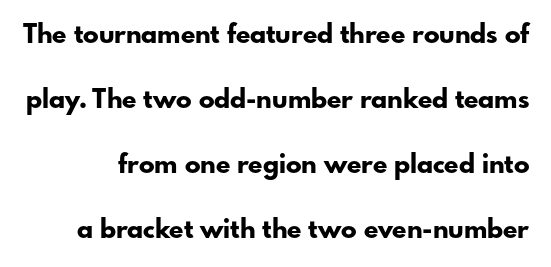
{"italic": "no", "bold": "yes", "underline": "no", "line_spacing": "loose", "line_spacing_ratio": 2.5, "letter_spacing": "normal", "letter_spacing_em": 0.0, "glyph_px": 26}
